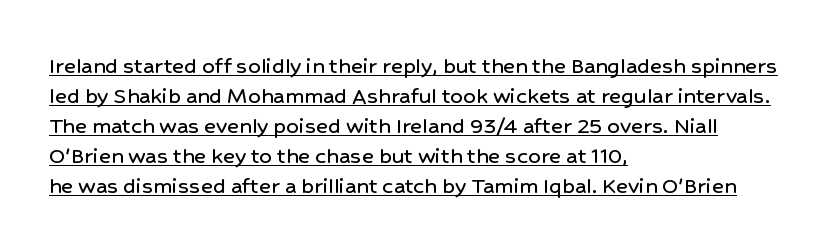
A classic flush-left, rag-right setting is used for this passage. These lines were composed using upright roman letters. There is no visible air inserted between adjacent glyphs. In designer terms, the underline attribute is active on this setting.
